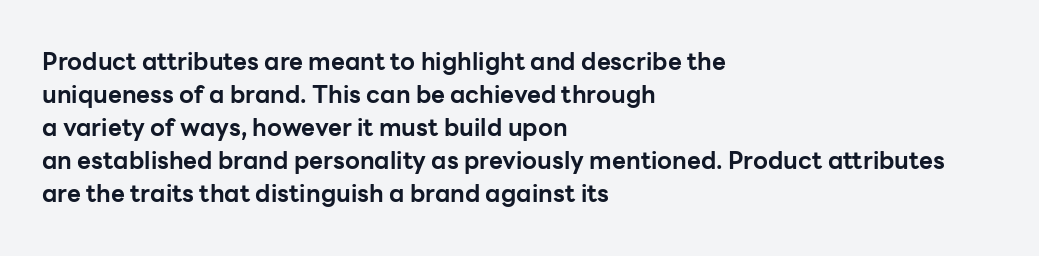
These lines keep a tight, regular rhythm from letter to letter. Heavy-handed strokes throughout: this text is bold. A normal amount of white space separates one row of letters from the next. The font's upright variant was chosen for this text. The string is rendered with underlining switched off. Which margin do the lines hug? The left one — the right edge is uneven.
